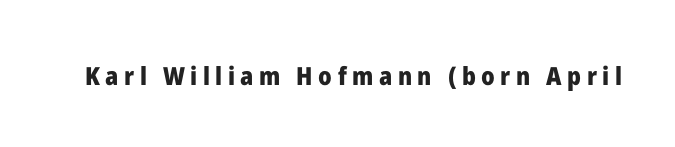
The image shows 25 px bold type, upright; set unusually wide letter spacing (+0.22 em), not underlined.
